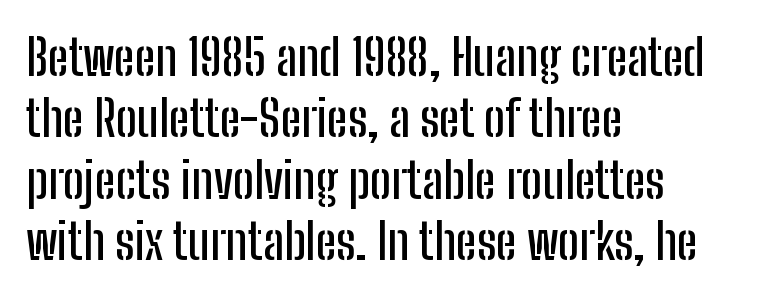
The image shows 50 px condensed sans-serif type, upright; set left-aligned, line spacing 1.23x, normal letter spacing, not underlined; low stroke contrast and a medium x-height.
